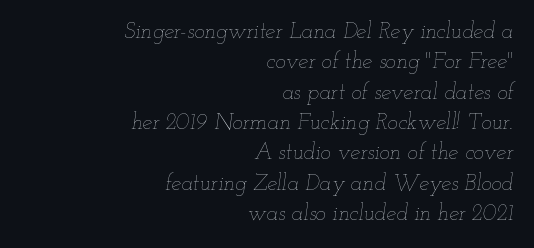
The image shows 22 px text type, italic (leaning right); set right-aligned, normal line spacing (1.38x), normal letter spacing, not underlined.
